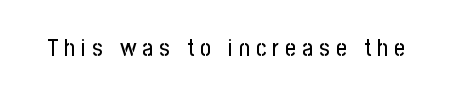
{"italic": "no", "underline": "no", "letter_spacing": "wide", "letter_spacing_em": 0.27, "glyph_px": 23}
